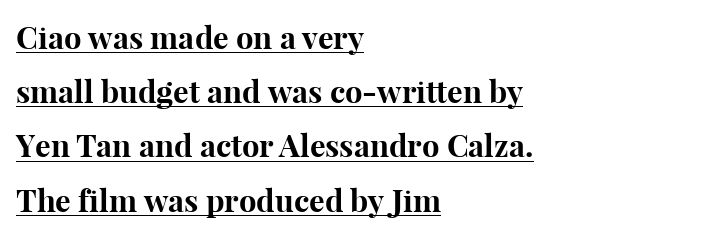
The image shows 31 px bold serif type, upright; set left-aligned, line spacing 1.75x, normal letter spacing, underlined; high stroke contrast and a medium x-height.
